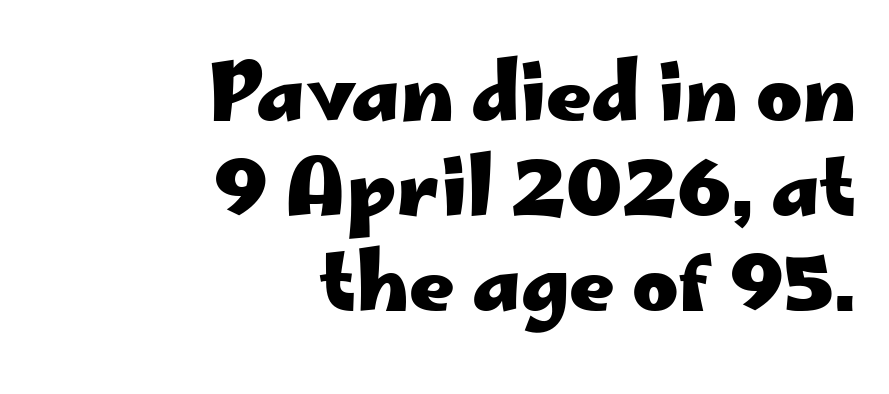
{"serif": "no", "italic": "no", "bold": "yes", "weight": "heavy", "width": "wide", "stroke_contrast": "low", "x_height": "small", "monospaced": "no", "underline": "no", "align": "right", "line_spacing_ratio": 1.2, "letter_spacing": "normal", "letter_spacing_em": 0.0, "glyph_px": 79}
